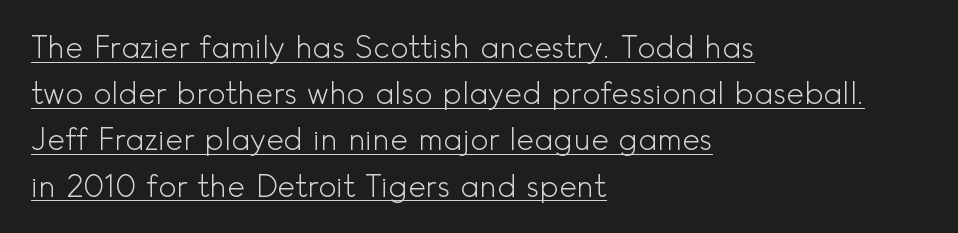
{"serif": "no", "italic": "no", "bold": "no", "weight": "light", "width": "normal", "x_height": "small", "monospaced": "no", "underline": "yes", "align": "left", "line_spacing": "normal", "line_spacing_ratio": 1.54, "letter_spacing": "normal", "letter_spacing_em": 0.0, "glyph_px": 30}
